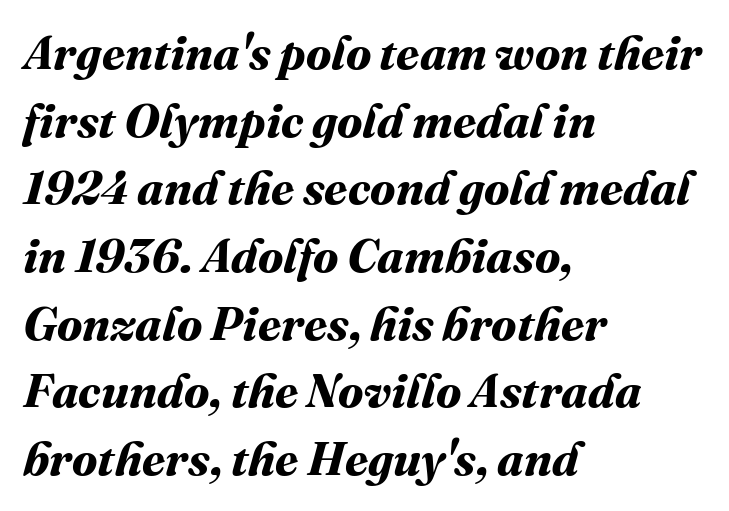
{"bold": "yes", "weight": "bold", "width": "normal", "stroke_contrast": "medium", "x_height": "medium", "monospaced": "no", "underline": "no", "align": "left", "line_spacing": "normal", "line_spacing_ratio": 1.44, "letter_spacing": "normal", "letter_spacing_em": 0.0, "glyph_px": 47}
